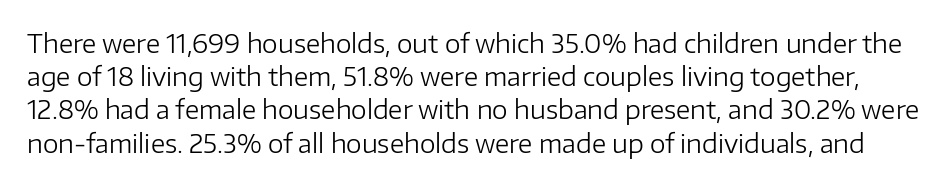
{"italic": "no", "bold": "no", "underline": "no", "line_spacing": "normal", "line_spacing_ratio": 1.33, "letter_spacing": "normal", "letter_spacing_em": 0.0, "glyph_px": 25}
